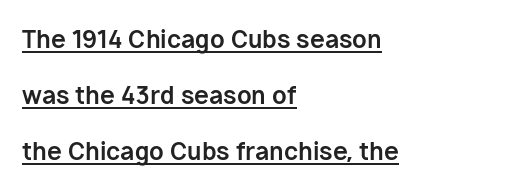
The specimen reads as upright at a glance. A classic flush-left, rag-right setting is used for this passage. Notice how a bar underscores the lettering throughout. This sample trades compactness for vertical openness between lines. Characters follow at the spacing the type designer built in.
